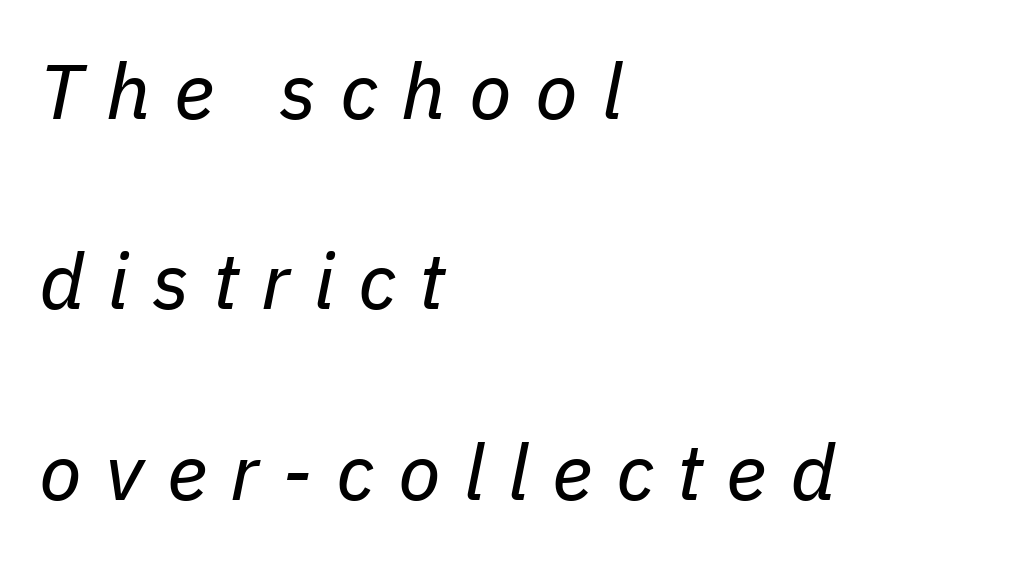
Q: Is the text bold? A: No.
Q: Is the text italic (slanted)? A: Yes, it leans right by about 11 degrees.
Q: Is the text underlined? A: No.
Q: How is the paragraph aligned? A: Left-aligned.
Q: Is the spacing between letters normal or unusually wide? A: Unusually wide.
Q: Is the spacing between lines tight, normal or loose? A: Loose.
Q: Width (condensed, normal, or wide)? A: Normal.
Q: Stroke contrast? A: Low.
Q: x-height? A: Medium.
Q: Monospaced? A: No.
